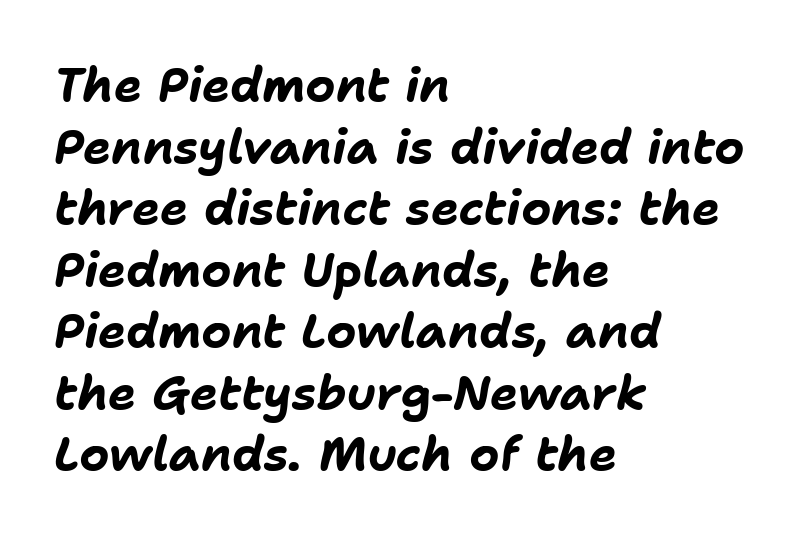
Q: Is the text bold? A: Yes.
Q: Is the text italic (slanted)? A: Yes, it leans right by about 11 degrees.
Q: Is the text underlined? A: No.
Q: How is the paragraph aligned? A: Left-aligned.
Q: Is the spacing between letters normal or unusually wide? A: Normal.
Q: Is the spacing between lines tight, normal or loose? A: Normal.
Q: Width (condensed, normal, or wide)? A: Normal.
Q: Stroke contrast? A: Low.
Q: x-height? A: Medium.
Q: Monospaced? A: No.
